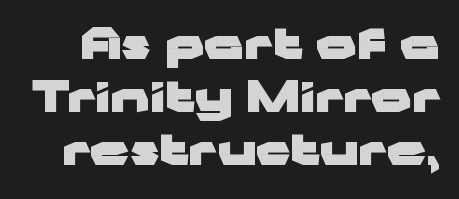
{"serif": "no", "italic": "no", "bold": "yes", "weight": "heavy", "width": "wide", "stroke_contrast": "low", "x_height": "medium", "monospaced": "no", "underline": "no", "line_spacing_ratio": 1.21, "letter_spacing": "normal", "letter_spacing_em": 0.0, "glyph_px": 44}
